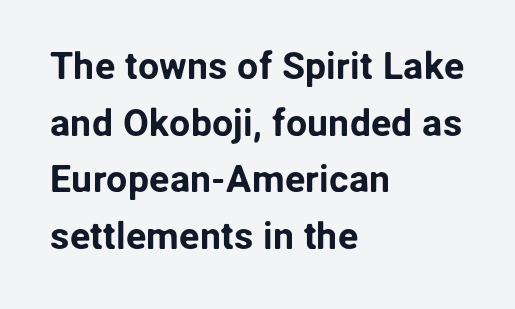
{"serif": "no", "italic": "no", "width": "normal", "stroke_contrast": "low", "x_height": "medium", "monospaced": "no", "underline": "no", "align": "left", "line_spacing": "normal", "line_spacing_ratio": 1.49, "letter_spacing": "normal", "letter_spacing_em": 0.0, "glyph_px": 38}
